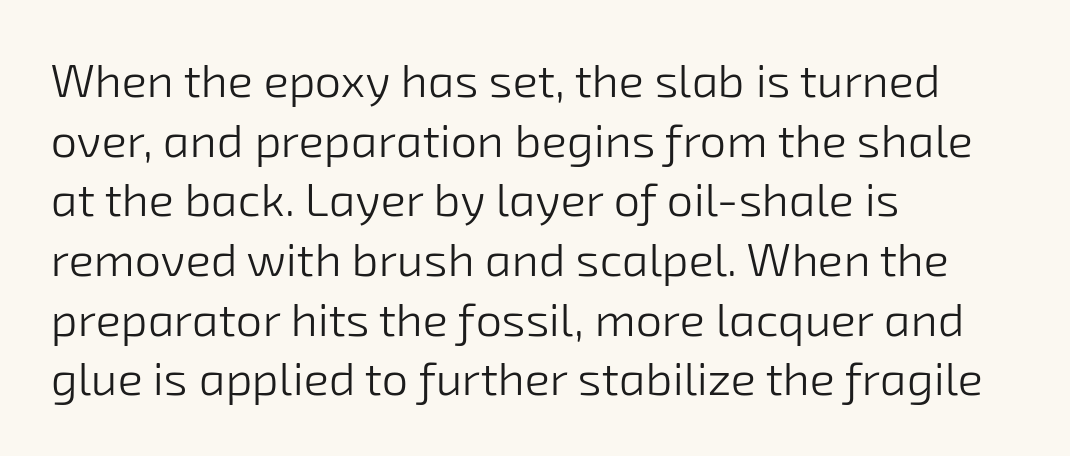
The image shows 47 px light sans-serif type; set left-aligned, normal line spacing (1.27x), normal letter spacing, not underlined; low stroke contrast and a medium x-height.
